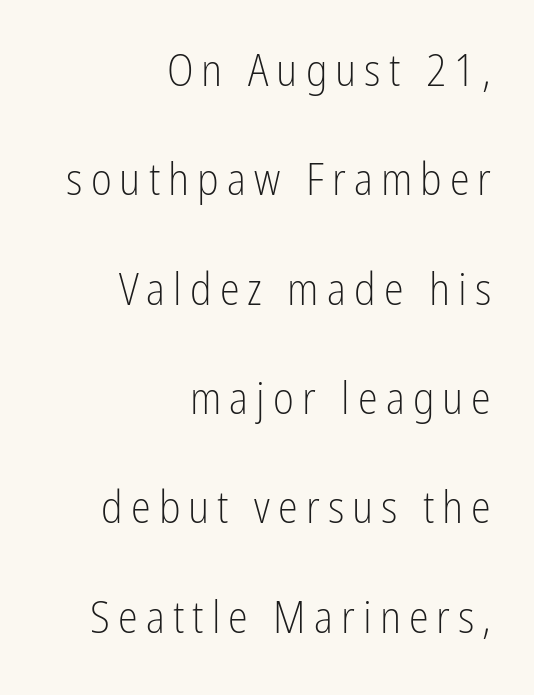
Leftover space on each line is placed entirely before the opening word. The type sits square on the baseline with zero lean. The font is comparable to plain body text, perhaps lighter. The space beneath each line is pristine and unruled.
